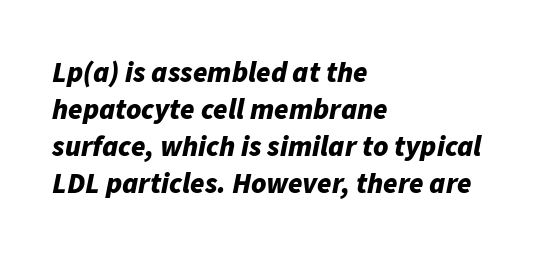
The image shows 29 px bold type, italic (leaning right); set left-aligned, normal line spacing (1.28x), normal letter spacing, not underlined; low stroke contrast and a medium x-height.
